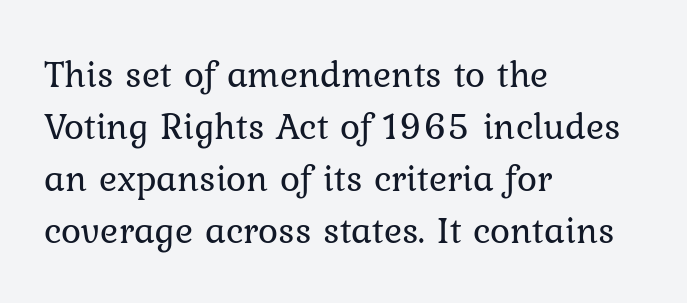
The image shows 38 px regular-weight type, upright; set left-aligned, normal line spacing (1.37x), normal letter spacing, not underlined; low stroke contrast and a medium x-height.
